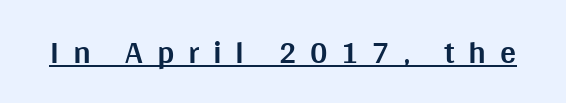
{"serif": "no", "italic": "no", "bold": "yes", "weight": "bold", "width": "normal", "stroke_contrast": "medium", "x_height": "large", "monospaced": "no", "underline": "yes", "letter_spacing": "wide", "letter_spacing_em": 0.43, "glyph_px": 32}
